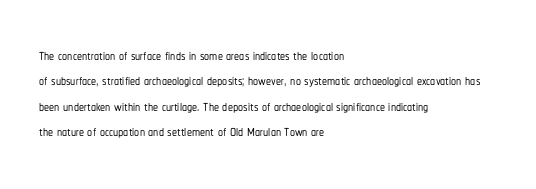
{"italic": "no", "underline": "no", "align": "left", "line_spacing": "normal", "line_spacing_ratio": 1.27, "letter_spacing": "normal", "letter_spacing_em": 0.0, "glyph_px": 20}
